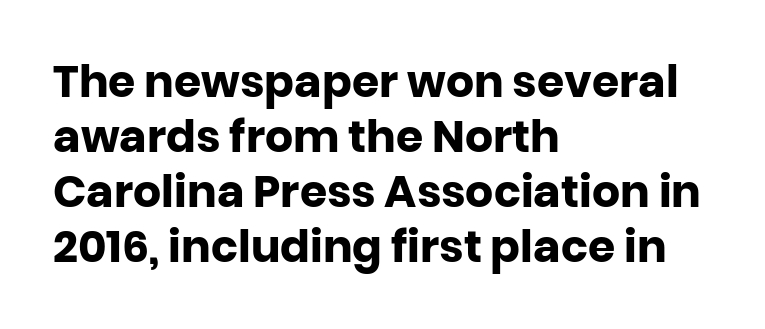
The passage shown is typed in a proportional face where columns would drift. A student would call this left alignment; a typographer would say flush left, rag right. These lines keep a tight, regular rhythm from letter to letter. Stroke terminals: plain, sans-serif. Tall strokes in this sample are plumb rather than angled. Honestly, there is no underline to notice here at all.
